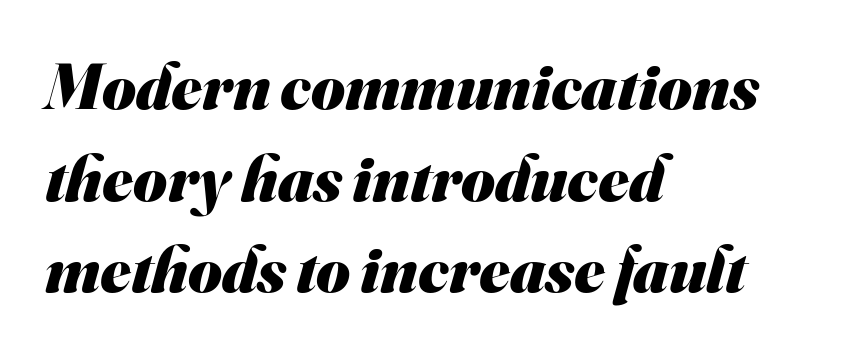
{"serif": "no", "bold": "yes", "weight": "heavy", "width": "normal", "stroke_contrast": "medium", "x_height": "small", "monospaced": "no", "underline": "no", "align": "left", "line_spacing": "normal", "line_spacing_ratio": 1.41, "letter_spacing": "normal", "letter_spacing_em": 0.0, "glyph_px": 65}
